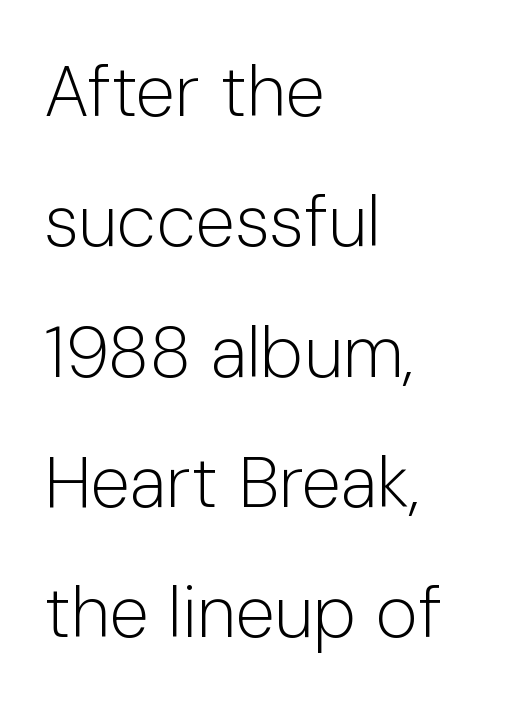
Q: Is the text bold? A: No.
Q: Is the text italic (slanted)? A: No, it is upright.
Q: Is the typeface a serif or a sans-serif typeface? A: Sans-serif.
Q: Is the text underlined? A: No.
Q: How is the paragraph aligned? A: Left-aligned.
Q: Is the spacing between letters normal or unusually wide? A: Normal.
Q: Width (condensed, normal, or wide)? A: Normal.
Q: Stroke contrast? A: Low.
Q: x-height? A: Medium.
Q: Monospaced? A: No.
